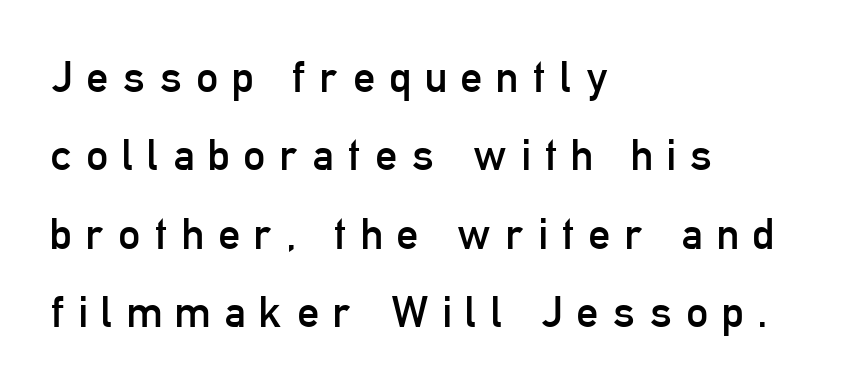
Posture: upright roman. These lines are set flush left with a ragged right edge. Is the type heavy? It reads as light-to-regular instead. Rule under the text: the space is simply empty. Note the varied advance widths — an 'i' is clearly narrower than an 'm'.
